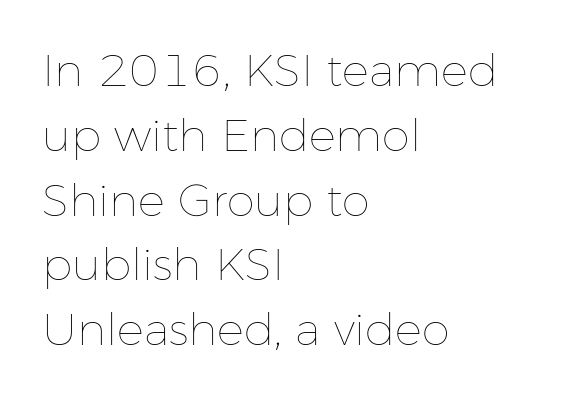
The image shows 45 px thin type, upright; set left-aligned, normal line spacing (1.44x), normal letter spacing, not underlined; low stroke contrast and a medium x-height.
